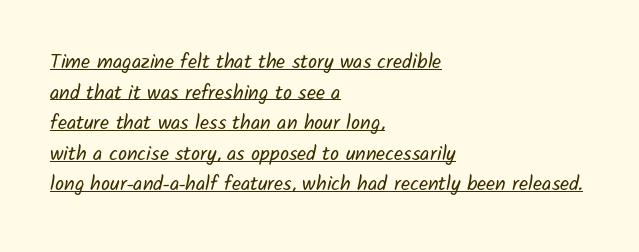
The image shows 20 px text type; set left-aligned, normal line spacing (1.53x), normal letter spacing, underlined.
